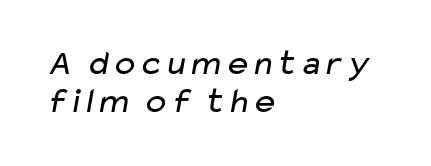
Q: Is the text bold? A: No.
Q: Is the typeface a serif or a sans-serif typeface? A: Sans-serif.
Q: Is the text underlined? A: No.
Q: How is the paragraph aligned? A: Left-aligned.
Q: Is the spacing between letters normal or unusually wide? A: Normal.
Q: Is the spacing between lines tight, normal or loose? A: Tight.
Q: Width (condensed, normal, or wide)? A: Wide.
Q: Stroke contrast? A: Low.
Q: x-height? A: Medium.
Q: Monospaced? A: No.
